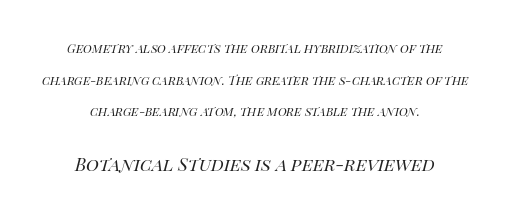
{"italic": "yes", "lean": "right", "slant_degrees": 14, "bold": "no", "underline": "no", "align": "center", "line_spacing": "loose", "line_spacing_ratio": 2.11, "letter_spacing": "normal", "letter_spacing_em": 0.0, "larger_block": "second", "size_ratio": 1.47, "glyph_px": 22}
